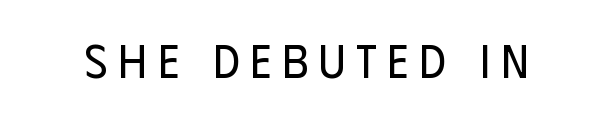
{"serif": "no", "italic": "no", "bold": "no", "weight": "regular", "width": "condensed", "stroke_contrast": "low", "x_height": "large", "monospaced": "no", "underline": "no", "letter_spacing": "wide", "letter_spacing_em": 0.23, "glyph_px": 47}
